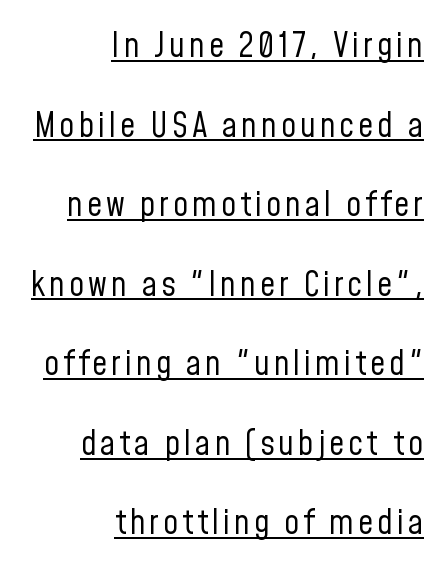
No italicization has been applied; the sample stays upright. This rendering uses right alignment, leaving the left contour irregular. Compared with typical paragraphs, the rows here are farther apart. Proportional: the letters do not fall into vertical columns.
